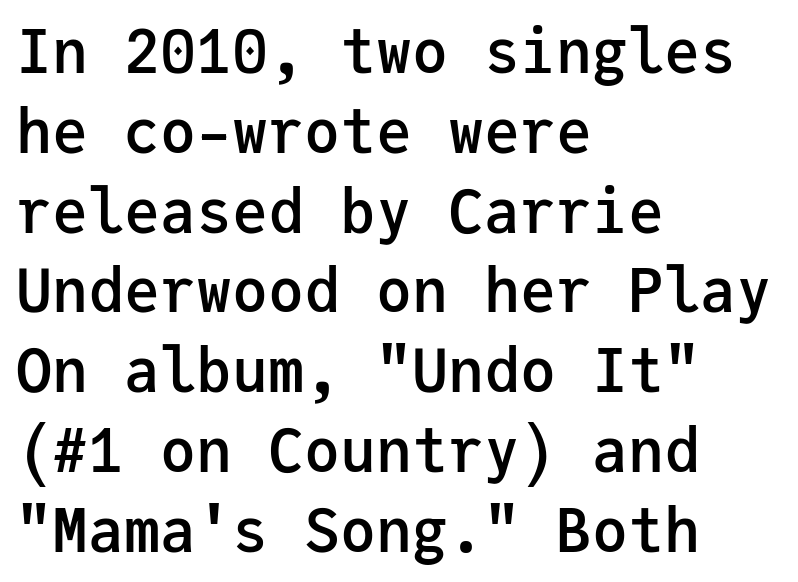
Check where the strokes stop: nothing finishes them off — pure sans. Every character here occupies the same horizontal width, giving the sample a typewriter-like rhythm. Each line starts at the same left margin while the right side varies. Unlike italic type, these characters show no tilt at all. The rows are spaced the way most documents space them. Each row of text sits above clean, open space.
